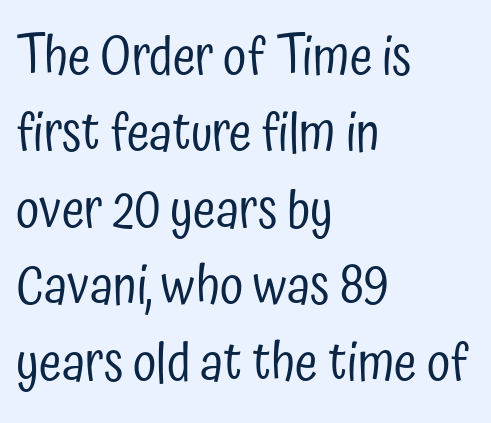
The setting favours the left margin, as ordinary paragraphs usually do. What kind of face is this? One without serifs — a sans. Think of a printed novel: that variable character pitch is what you see here. Is the stroke heavy? The answer is a plain regular-or-lighter. Words float on clear page, feet unadorned.
